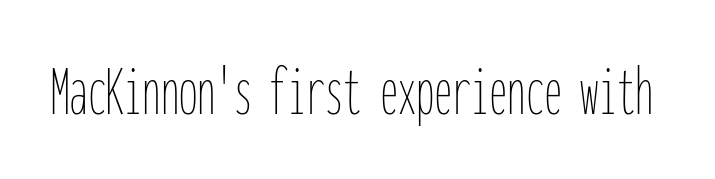
{"italic": "no", "bold": "no", "weight": "thin", "width": "condensed", "stroke_contrast": "low", "x_height": "medium", "monospaced": "yes", "underline": "no", "letter_spacing": "normal", "letter_spacing_em": 0.0, "glyph_px": 73}
